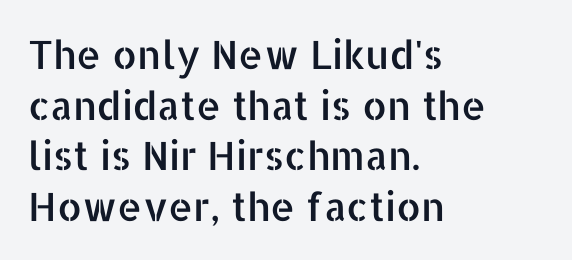
These lines are composed in type without serifs. Spacing between characters is what you'd get straight out of the box. The glyphs are unaccompanied by any horizontal stroke below them. Think of a printed novel: that variable character pitch is what you see here. The passage is arranged the way most books set body copy — flush left.
